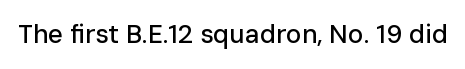
{"italic": "no", "underline": "no", "letter_spacing": "normal", "letter_spacing_em": 0.0, "glyph_px": 26}
